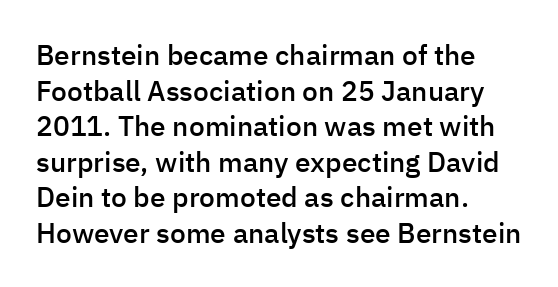
Q: Is the text bold? A: Semi-bold.
Q: Is the text italic (slanted)? A: No, it is upright.
Q: Is the typeface a serif or a sans-serif typeface? A: Sans-serif.
Q: Is the text underlined? A: No.
Q: How is the paragraph aligned? A: Left-aligned.
Q: Is the spacing between letters normal or unusually wide? A: Normal.
Q: Is the spacing between lines tight, normal or loose? A: Normal.
Q: Width (condensed, normal, or wide)? A: Normal.
Q: Stroke contrast? A: Low.
Q: x-height? A: Medium.
Q: Monospaced? A: No.
